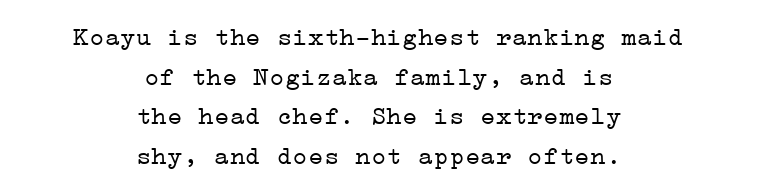
{"italic": "no", "bold": "no", "underline": "no", "align": "center", "line_spacing": "normal", "line_spacing_ratio": 1.52, "letter_spacing": "normal", "letter_spacing_em": 0.0, "glyph_px": 26}
